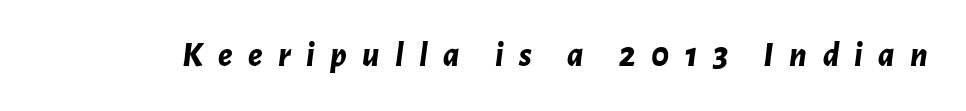
The image shows 35 px bold type, italic (leaning right); set unusually wide letter spacing (+0.44 em), not underlined; low stroke contrast and a medium x-height.
